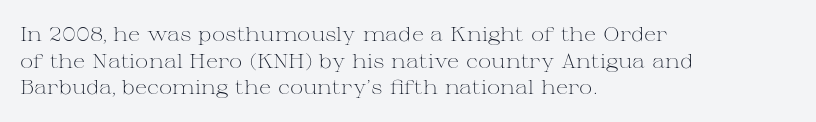
The image shows 20 px text type, upright; set left-aligned, normal line spacing (1.33x), normal letter spacing, not underlined.
